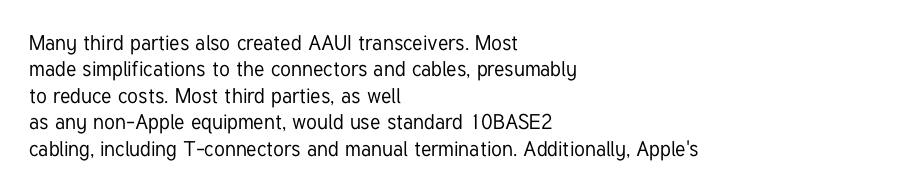
The image shows 21 px text type, upright; set left-aligned, normal line spacing (1.26x), normal letter spacing, not underlined.
